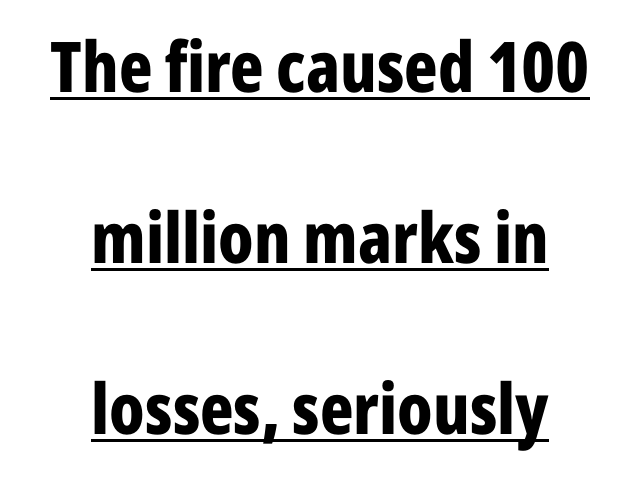
{"serif": "no", "italic": "no", "bold": "yes", "weight": "bold", "width": "condensed", "stroke_contrast": "low", "x_height": "medium", "monospaced": "no", "underline": "yes", "align": "center", "line_spacing": "loose", "line_spacing_ratio": 2.44, "letter_spacing": "normal", "letter_spacing_em": 0.0, "glyph_px": 70}
